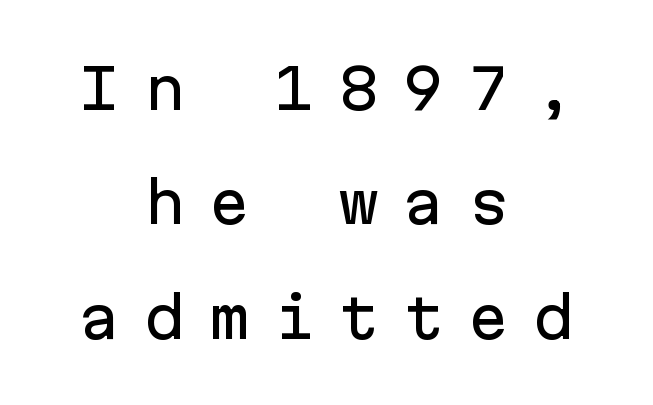
Is this a fixed-width face? Yes — each glyph sits in an identical cell. Has an underline been added? It has not. Successive baselines arrive slowly, with a big drop between each. Stroke terminals: plain, sans-serif.
